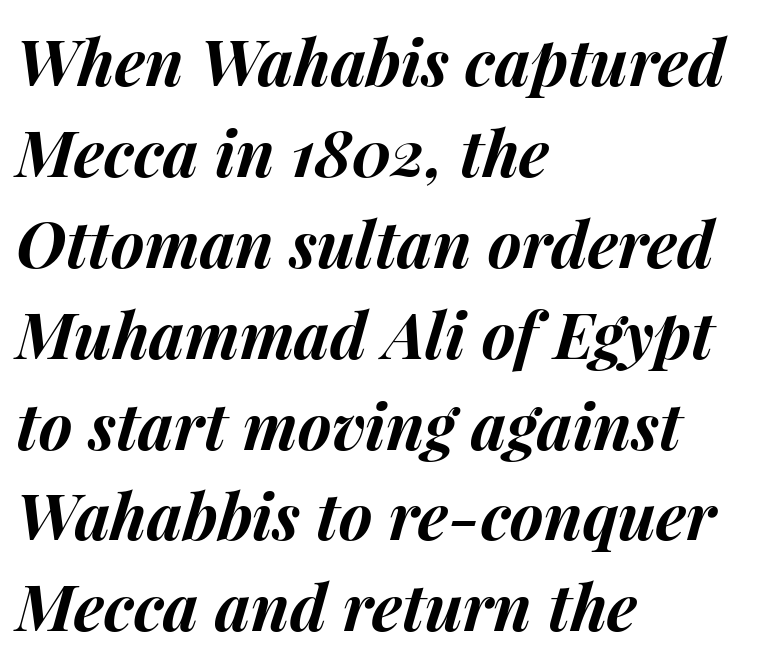
{"italic": "yes", "lean": "right", "slant_degrees": 15, "bold": "yes", "weight": "bold", "width": "normal", "stroke_contrast": "medium", "x_height": "medium", "monospaced": "no", "underline": "no", "align": "left", "line_spacing": "normal", "line_spacing_ratio": 1.42, "letter_spacing": "normal", "letter_spacing_em": 0.0, "glyph_px": 64}
